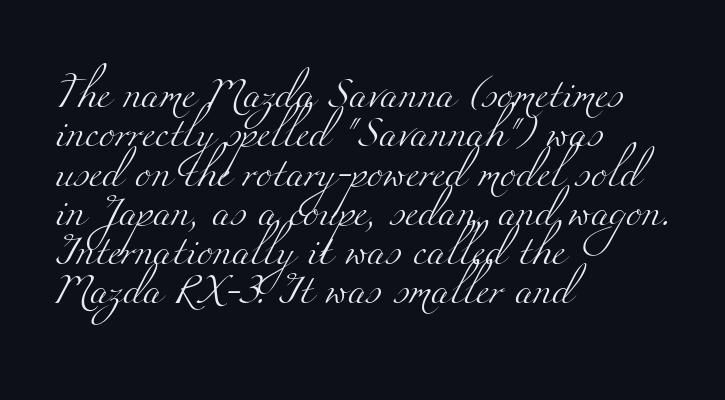
{"bold": "no", "weight": "light", "width": "wide", "stroke_contrast": "medium", "x_height": "small", "monospaced": "no", "underline": "no", "align": "left", "line_spacing": "normal", "line_spacing_ratio": 1.31, "letter_spacing": "normal", "letter_spacing_em": 0.0, "glyph_px": 30}
